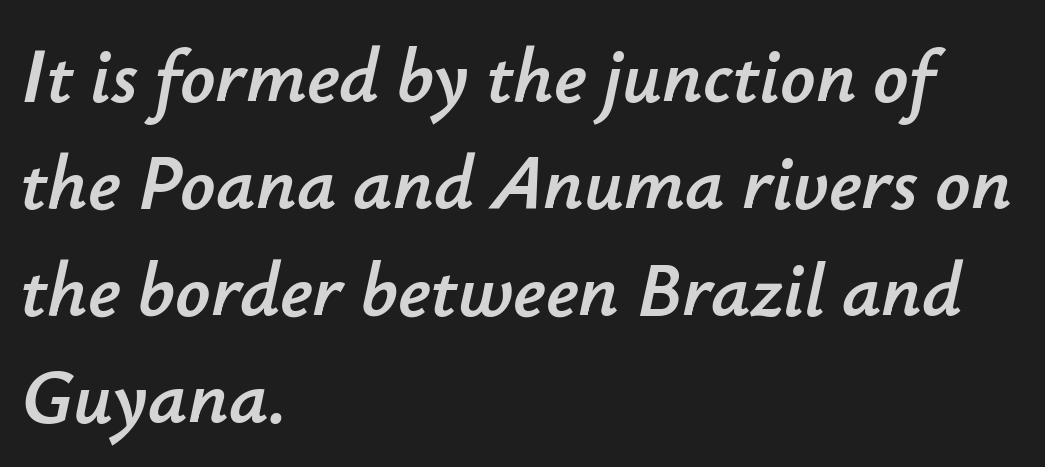
The image shows 77 px text type, italic (leaning right); set left-aligned, normal line spacing (1.39x), normal letter spacing, not underlined; low stroke contrast and a small x-height.
